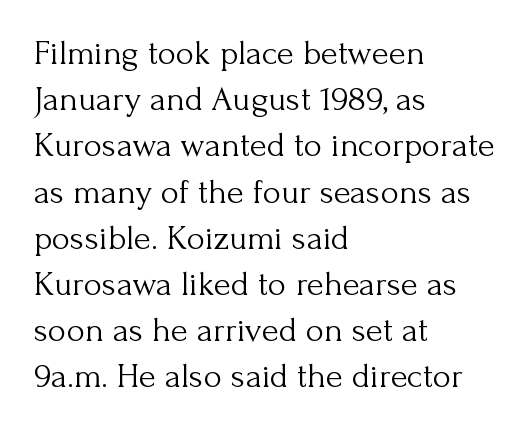
Q: Is the text bold? A: No.
Q: Is the text italic (slanted)? A: No, it is upright.
Q: Is the typeface a serif or a sans-serif typeface? A: Serif.
Q: Is the text underlined? A: No.
Q: How is the paragraph aligned? A: Left-aligned.
Q: Is the spacing between letters normal or unusually wide? A: Normal.
Q: Is the spacing between lines tight, normal or loose? A: Normal.
Q: Width (condensed, normal, or wide)? A: Normal.
Q: Stroke contrast? A: Medium.
Q: x-height? A: Small.
Q: Monospaced? A: No.
